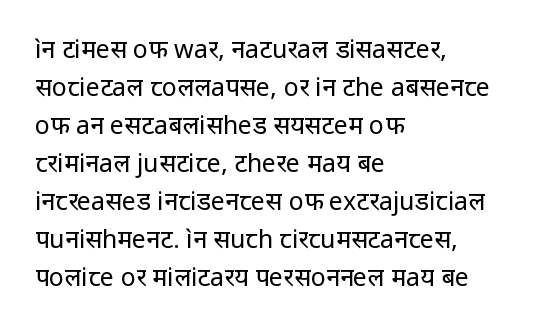
The font's upright variant was chosen for this text. The specimen omits any rule beneath the text block's lines. All the whitespace from short lines collects on the right. Tracking here is standard; glyphs follow each other at the usual distance.
